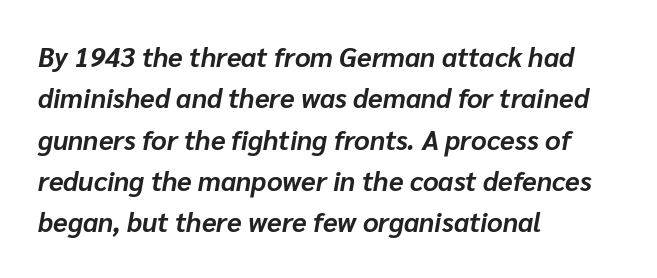
Q: Is the text bold? A: Yes.
Q: Is the text italic (slanted)? A: Yes, it leans right by about 10 degrees.
Q: Is the text underlined? A: No.
Q: How is the paragraph aligned? A: Left-aligned.
Q: Is the spacing between letters normal or unusually wide? A: Normal.
Q: Is the spacing between lines tight, normal or loose? A: Normal.
